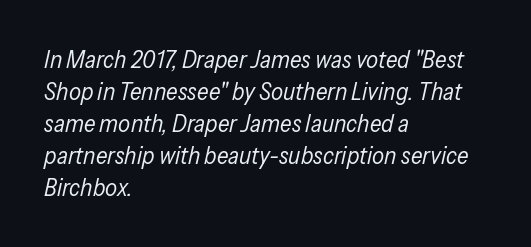
{"italic": "yes", "lean": "right", "slant_degrees": 13, "bold": "no", "underline": "no", "align": "left", "line_spacing": "normal", "line_spacing_ratio": 1.33, "letter_spacing": "normal", "letter_spacing_em": 0.0, "glyph_px": 24}
